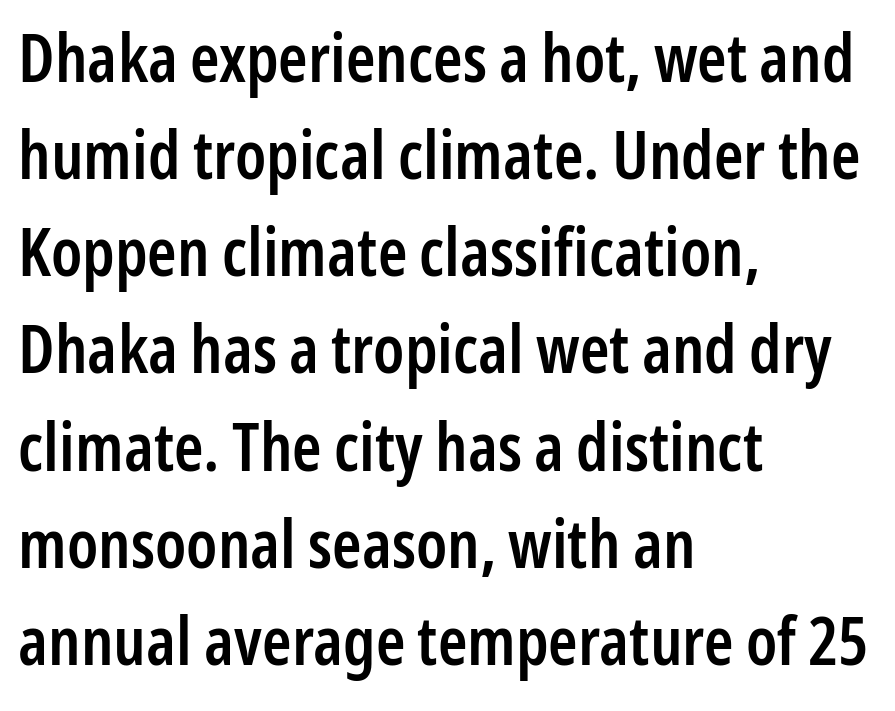
Q: Is the text bold? A: Semi-bold.
Q: Is the text italic (slanted)? A: No, it is upright.
Q: Is the typeface a serif or a sans-serif typeface? A: Sans-serif.
Q: Is the text underlined? A: No.
Q: How is the paragraph aligned? A: Left-aligned.
Q: Is the spacing between letters normal or unusually wide? A: Normal.
Q: Is the spacing between lines tight, normal or loose? A: Normal.
Q: Width (condensed, normal, or wide)? A: Condensed.
Q: Stroke contrast? A: Low.
Q: x-height? A: Medium.
Q: Monospaced? A: No.
